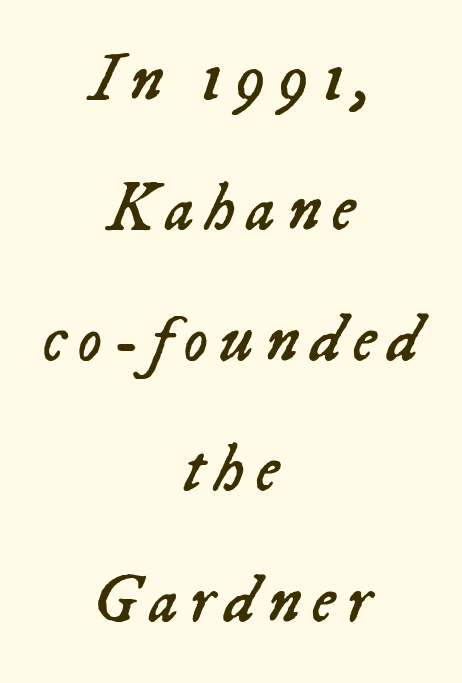
Notice how the stems are inclined rather than vertical — that's the hallmark of italics. Underlining? Definitely not there. Here the designer chose a conventional face with non-uniform glyph widths. A student would call this center alignment; a typographer would say set centered. Weight: regular or lighter.
